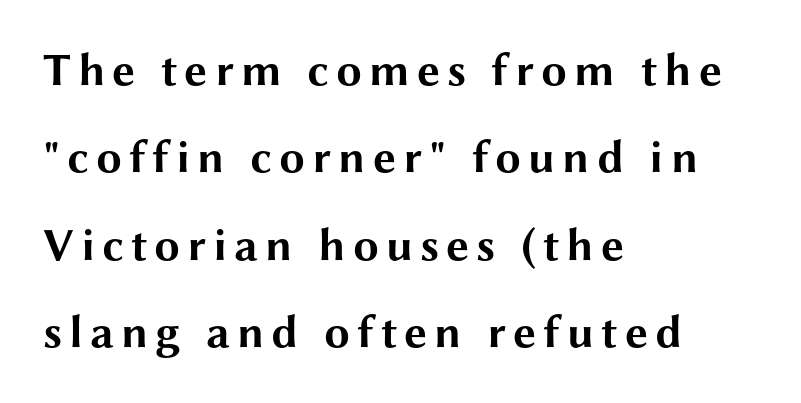
{"serif": "no", "italic": "no", "bold": "yes", "weight": "bold", "width": "wide", "stroke_contrast": "medium", "x_height": "medium", "monospaced": "no", "underline": "no", "align": "left", "line_spacing": "loose", "line_spacing_ratio": 1.9, "glyph_px": 46}
